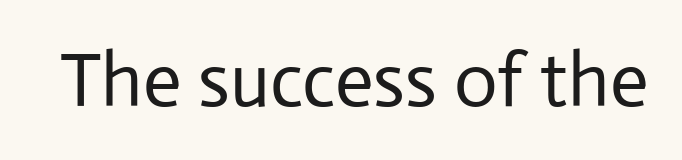
{"serif": "no", "italic": "no", "bold": "no", "weight": "regular", "width": "normal", "stroke_contrast": "low", "x_height": "medium", "monospaced": "no", "underline": "no", "letter_spacing": "normal", "letter_spacing_em": 0.0, "glyph_px": 76}
